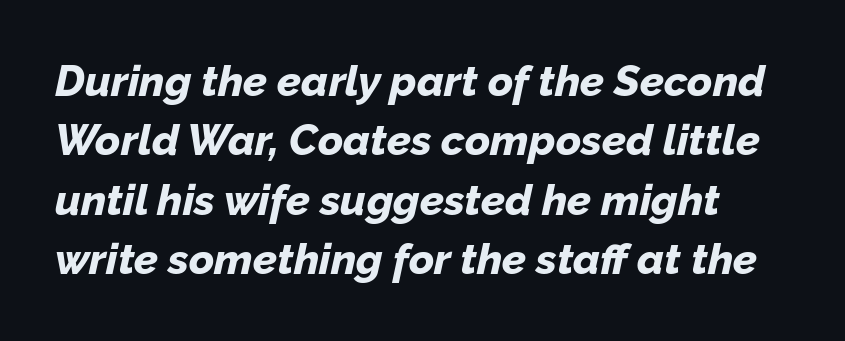
The image shows 43 px bold type, italic (leaning right); set normal line spacing (1.38x), normal letter spacing, not underlined; low stroke contrast and a medium x-height.
